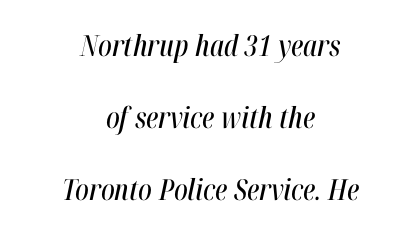
Which margin do the lines hug? Neither — every line sits in the middle. An italicized treatment has been applied to the whole sample. The block of text is sparse from top to bottom, with ample space between rows. The glyphs are unaccompanied by any horizontal stroke below them.
